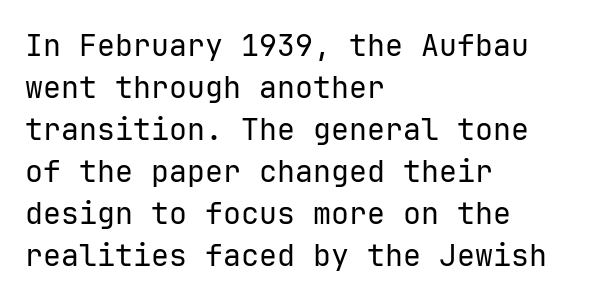
The image shows 30 px regular-weight sans-serif type, upright, monospaced; set left-aligned, normal line spacing (1.4x), normal letter spacing, not underlined; low stroke contrast and a medium x-height.
